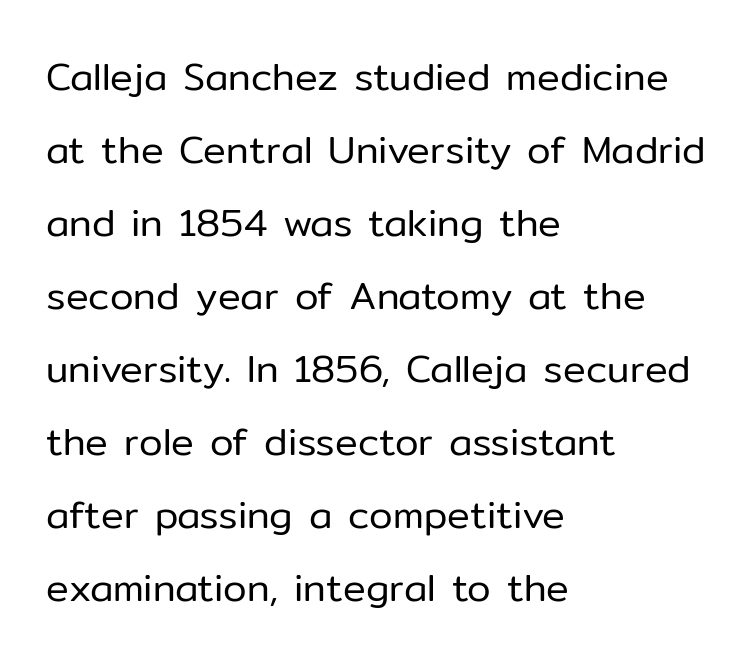
{"serif": "no", "italic": "no", "bold": "no", "weight": "regular", "width": "normal", "stroke_contrast": "low", "x_height": "medium", "monospaced": "no", "underline": "no", "align": "left", "line_spacing": "loose", "line_spacing_ratio": 1.92, "letter_spacing": "normal", "letter_spacing_em": 0.0, "glyph_px": 38}
